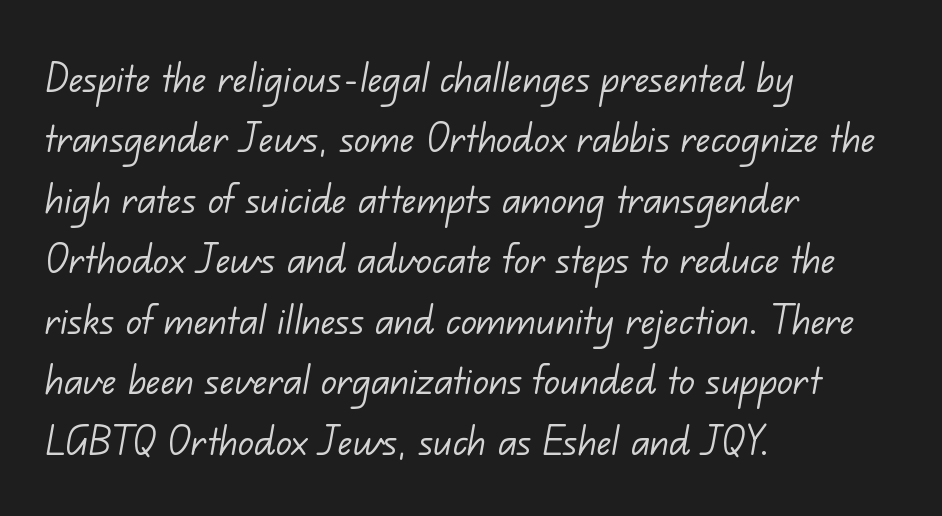
{"serif": "no", "bold": "no", "weight": "light", "width": "normal", "stroke_contrast": "low", "x_height": "small", "monospaced": "no", "underline": "no", "align": "left", "line_spacing": "normal", "line_spacing_ratio": 1.26, "letter_spacing": "normal", "letter_spacing_em": 0.0, "glyph_px": 48}
